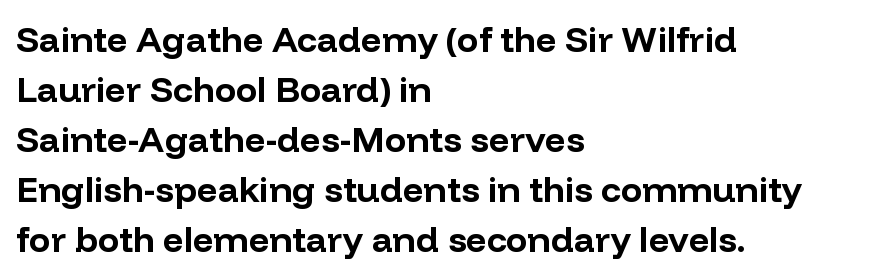
The image shows 36 px bold sans-serif type, upright; set left-aligned, normal line spacing (1.39x), normal letter spacing, not underlined; low stroke contrast and a medium x-height.
